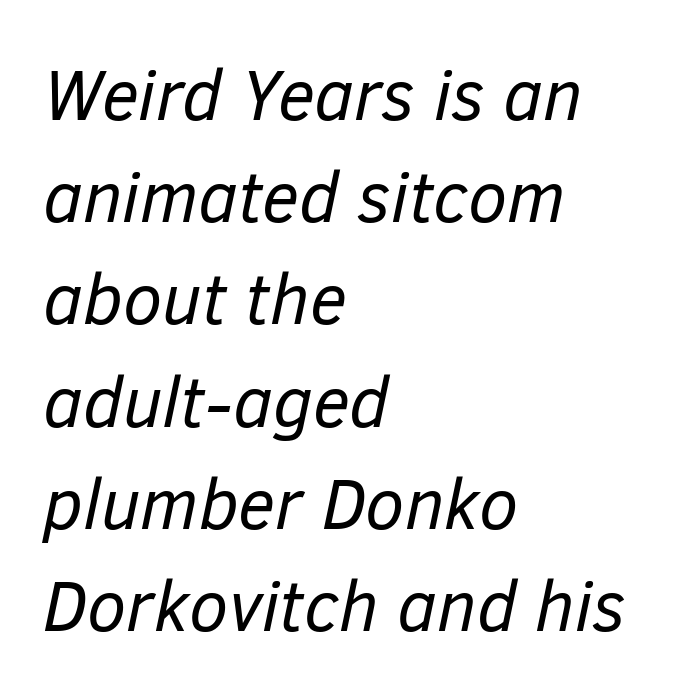
Q: Is the text bold? A: No.
Q: Is the text italic (slanted)? A: Yes, it leans right by about 12 degrees.
Q: Is the text underlined? A: No.
Q: How is the paragraph aligned? A: Left-aligned.
Q: Is the spacing between letters normal or unusually wide? A: Normal.
Q: Is the spacing between lines tight, normal or loose? A: Normal.
Q: Width (condensed, normal, or wide)? A: Normal.
Q: Stroke contrast? A: Low.
Q: x-height? A: Medium.
Q: Monospaced? A: No.
